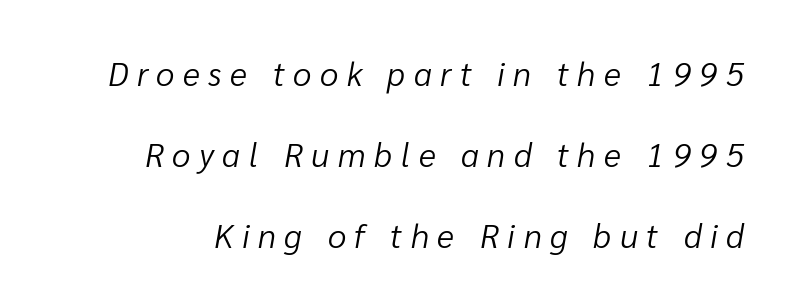
Q: Is the text bold? A: No.
Q: Is the text italic (slanted)? A: Yes, it leans right by about 10 degrees.
Q: Is the text underlined? A: No.
Q: Is the spacing between letters normal or unusually wide? A: Unusually wide.
Q: Is the spacing between lines tight, normal or loose? A: Loose.
Q: Width (condensed, normal, or wide)? A: Normal.
Q: Stroke contrast? A: Low.
Q: x-height? A: Medium.
Q: Monospaced? A: No.
